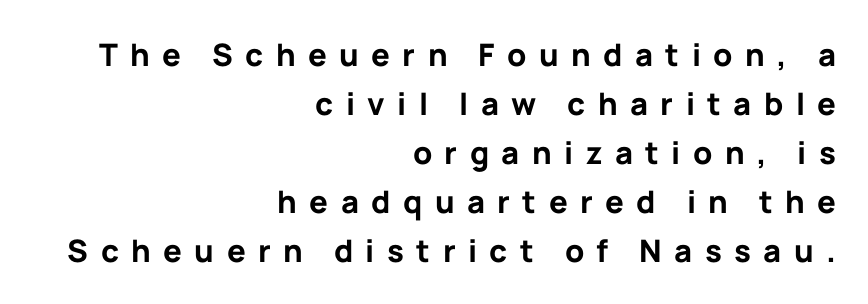
Q: Is the text bold? A: Yes.
Q: Is the text italic (slanted)? A: No, it is upright.
Q: Is the typeface a serif or a sans-serif typeface? A: Sans-serif.
Q: Is the text underlined? A: No.
Q: How is the paragraph aligned? A: Right-aligned.
Q: Is the spacing between letters normal or unusually wide? A: Unusually wide.
Q: Is the spacing between lines tight, normal or loose? A: Normal.
Q: Width (condensed, normal, or wide)? A: Normal.
Q: Stroke contrast? A: Low.
Q: x-height? A: Medium.
Q: Monospaced? A: No.
